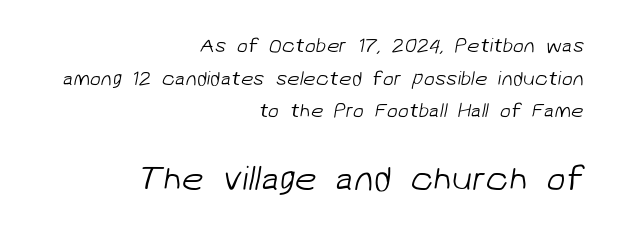
{"serif": "no", "bold": "no", "weight": "light", "width": "normal", "stroke_contrast": "low", "x_height": "medium", "monospaced": "no", "underline": "no", "align": "right", "line_spacing": "normal", "line_spacing_ratio": 1.63, "letter_spacing": "normal", "letter_spacing_em": 0.0, "larger_block": "second", "size_ratio": 1.75, "glyph_px": 35}
